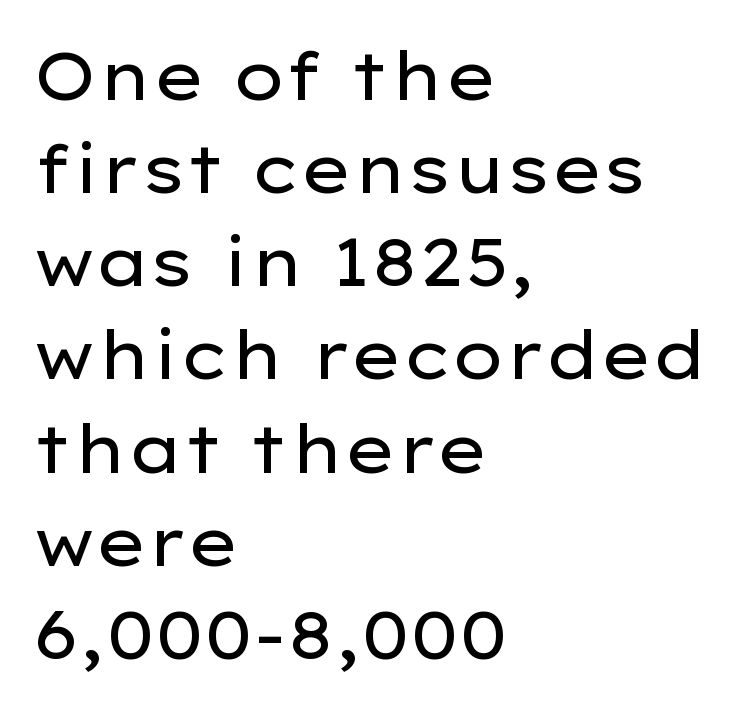
Line beginnings align vertically; line endings do not. If you measured baseline to baseline, you'd find a middling distance. This sample has the flowing, uneven cadence of proportional lettering. Vertical strokes here are truly vertical. No word sits above an underline. I'd call this a sans setting — the letters go barefoot.
